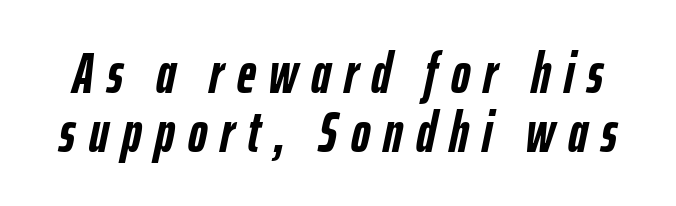
{"italic": "yes", "lean": "right", "slant_degrees": 12, "bold": "yes", "weight": "semibold", "width": "condensed", "stroke_contrast": "low", "x_height": "medium", "monospaced": "no", "underline": "no", "line_spacing": "tight", "line_spacing_ratio": 1.02, "letter_spacing": "wide", "letter_spacing_em": 0.23, "glyph_px": 58}
